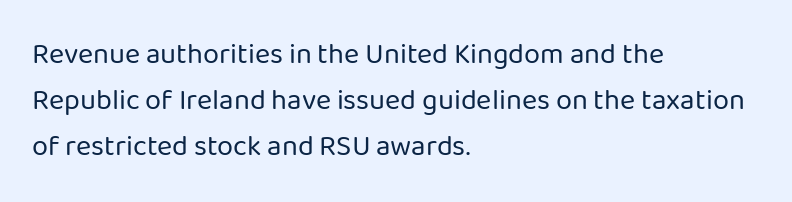
Q: Is the text bold? A: No.
Q: Is the text italic (slanted)? A: No, it is upright.
Q: Is the typeface a serif or a sans-serif typeface? A: Sans-serif.
Q: Is the text underlined? A: No.
Q: How is the paragraph aligned? A: Left-aligned.
Q: Is the spacing between letters normal or unusually wide? A: Normal.
Q: Is the spacing between lines tight, normal or loose? A: Normal.
Q: Width (condensed, normal, or wide)? A: Normal.
Q: Stroke contrast? A: Low.
Q: x-height? A: Medium.
Q: Monospaced? A: No.
